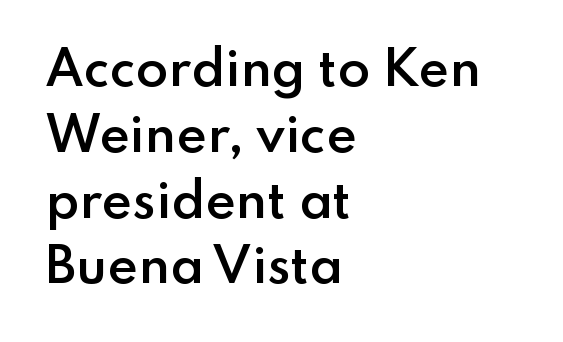
{"serif": "no", "italic": "no", "bold": "semi", "weight": "semibold", "width": "normal", "stroke_contrast": "low", "x_height": "small", "monospaced": "no", "underline": "no", "align": "left", "line_spacing": "normal", "line_spacing_ratio": 1.4, "letter_spacing": "normal", "letter_spacing_em": 0.0, "glyph_px": 47}
